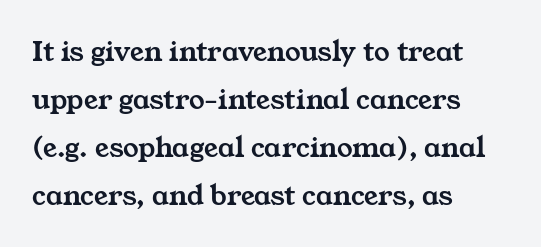
The image shows 31 px wide serif type; set left-aligned, normal line spacing (1.55x), normal letter spacing, not underlined; medium stroke contrast and a medium x-height.
